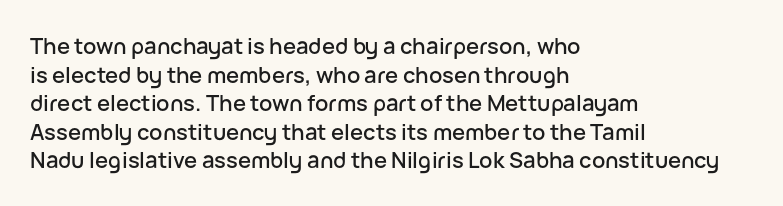
Q: Is the text italic (slanted)? A: No, it is upright.
Q: Is the text underlined? A: No.
Q: How is the paragraph aligned? A: Left-aligned.
Q: Is the spacing between letters normal or unusually wide? A: Normal.
Q: Is the spacing between lines tight, normal or loose? A: Normal.
